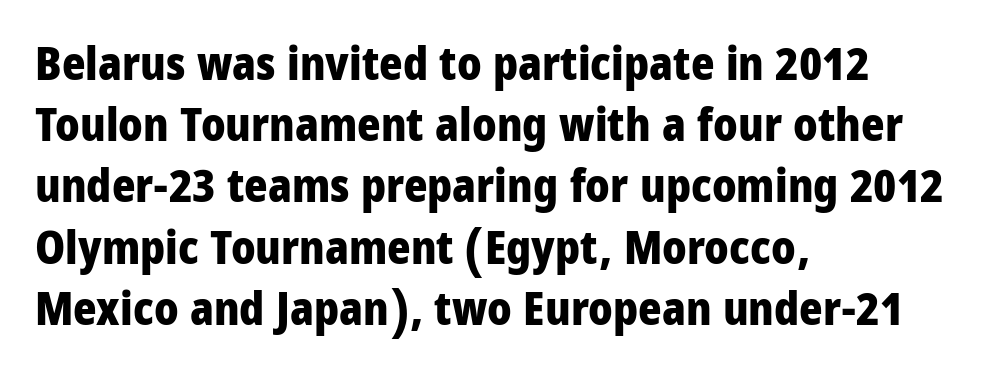
The image shows 45 px heavy, condensed sans-serif type, upright; set left-aligned, normal line spacing (1.36x), normal letter spacing, not underlined; low stroke contrast and a large x-height.
